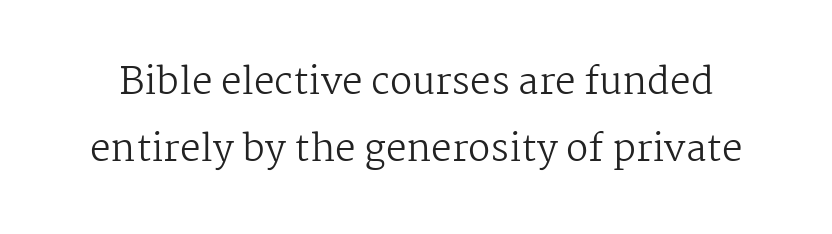
You could not count columns in this text — the font is proportionally spaced. The characters display serif detailing at their extremities. The words here are not underlined. Heft: none added — not bold. The rendering keeps characters at their native spacing.
